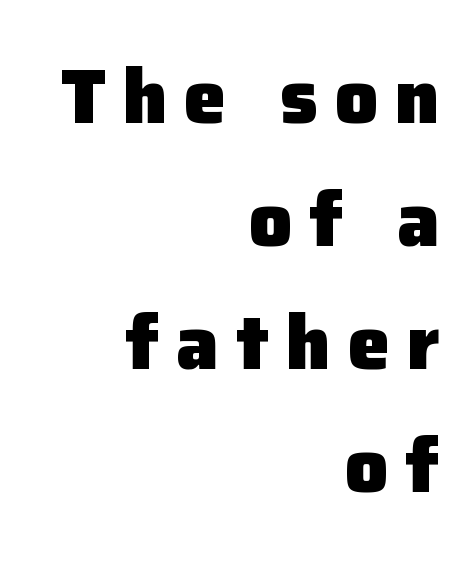
The passage shown is typed in a proportional face where columns would drift. Decoration check: the copy has no underline. Does the type have serifs? No, each stem ends abruptly. The lettering holds an erect, upright posture throughout. One glance says typical: line gaps are just what's usual. Leftover space on each line is placed entirely before the opening word.
